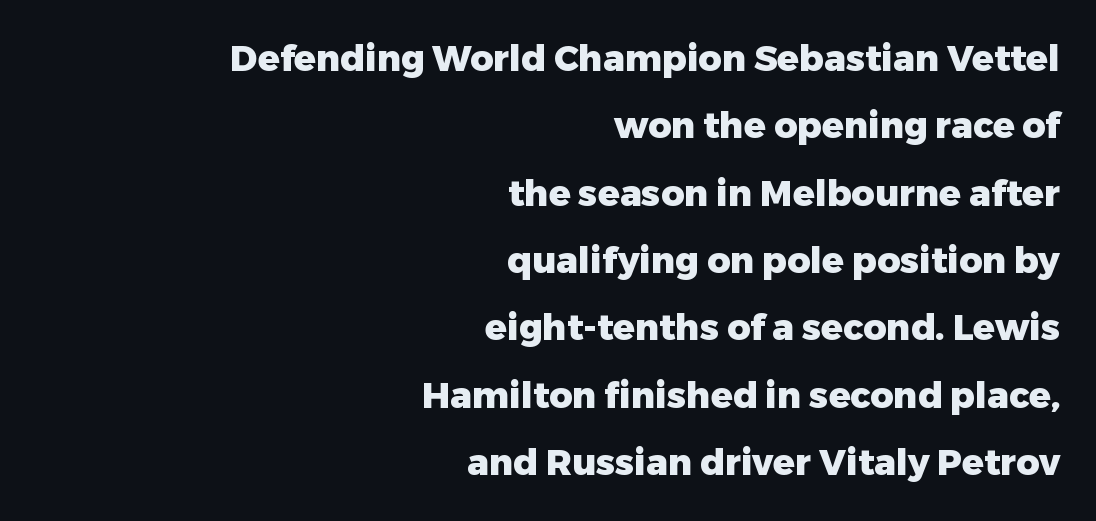
Q: Is the text bold? A: Yes.
Q: Is the text italic (slanted)? A: No, it is upright.
Q: Is the typeface a serif or a sans-serif typeface? A: Sans-serif.
Q: Is the text underlined? A: No.
Q: How is the paragraph aligned? A: Right-aligned.
Q: Is the spacing between letters normal or unusually wide? A: Normal.
Q: Width (condensed, normal, or wide)? A: Normal.
Q: Stroke contrast? A: Low.
Q: x-height? A: Medium.
Q: Monospaced? A: No.
